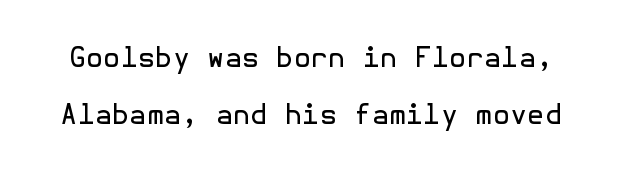
Q: Is the text bold? A: No.
Q: Is the text italic (slanted)? A: No, it is upright.
Q: Is the typeface a serif or a sans-serif typeface? A: Sans-serif.
Q: Is the text underlined? A: No.
Q: Is the spacing between letters normal or unusually wide? A: Normal.
Q: Is the spacing between lines tight, normal or loose? A: Loose.
Q: Width (condensed, normal, or wide)? A: Normal.
Q: x-height? A: Medium.
